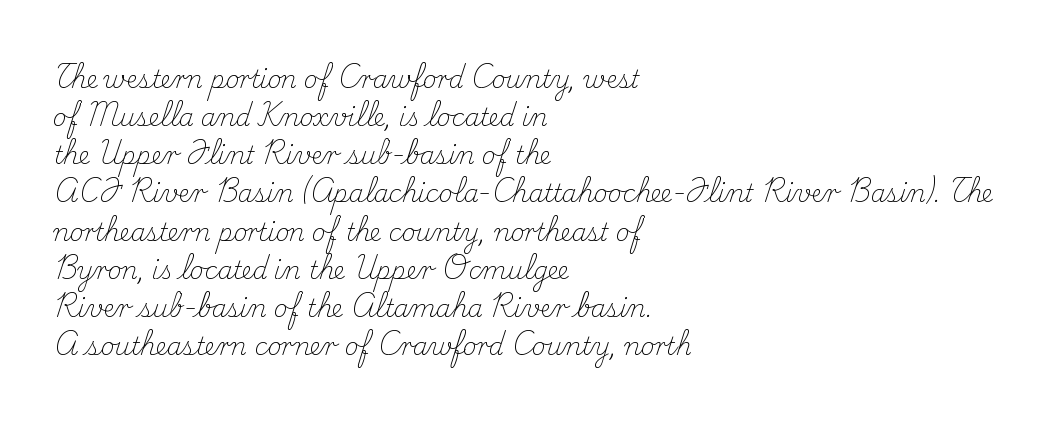
Is there much room between lines? A standard amount, neither cramped nor airy. How are the letters spaced? Ordinarily, with no added tracking. This rendering features lettering with no underline. The paragraph shown leans on its left margin. The weight tops out at a normal text grade.
